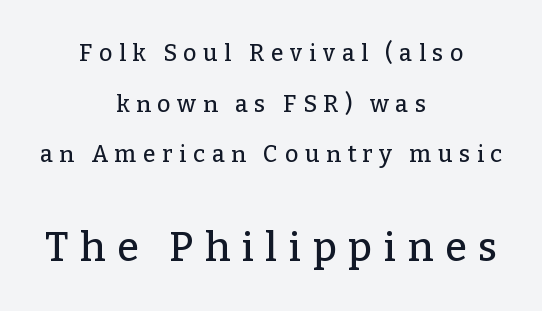
Type without underlining. Vertically, the passage feels expansive, rows floating well apart. Loose tracking; the words dissolve into strings of separated letters. Unlike a clean sans, this face finishes its strokes with serifs. Larger block? The one below; the one above is distinctly smaller.
